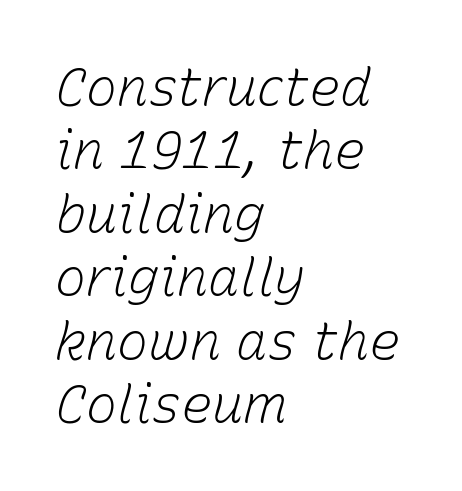
{"italic": "yes", "lean": "right", "slant_degrees": 15, "bold": "no", "weight": "light", "width": "normal", "stroke_contrast": "low", "x_height": "medium", "monospaced": "no", "underline": "no", "align": "left", "line_spacing_ratio": 1.22, "letter_spacing": "normal", "letter_spacing_em": 0.0, "glyph_px": 52}
